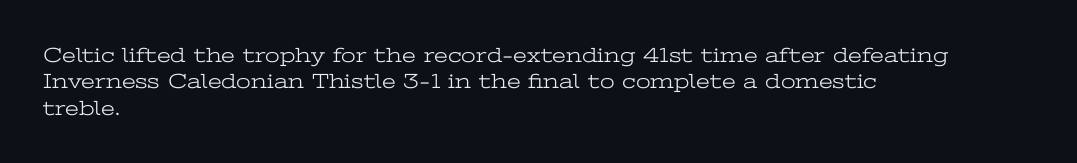
{"italic": "no", "bold": "no", "underline": "no", "align": "left", "line_spacing": "normal", "line_spacing_ratio": 1.26, "letter_spacing": "normal", "letter_spacing_em": 0.0, "glyph_px": 21}
